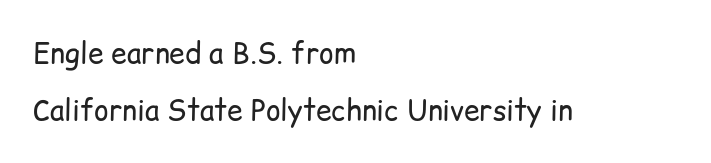
The image shows 28 px regular-weight sans-serif type, upright; set left-aligned, loose line spacing (2.02x), normal letter spacing, not underlined; low stroke contrast and a medium x-height.
